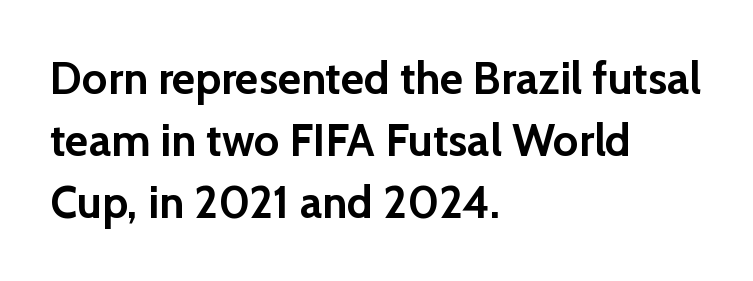
The image shows 45 px semibold sans-serif type, upright; set left-aligned, normal line spacing (1.38x), normal letter spacing, not underlined; low stroke contrast and a medium x-height.
